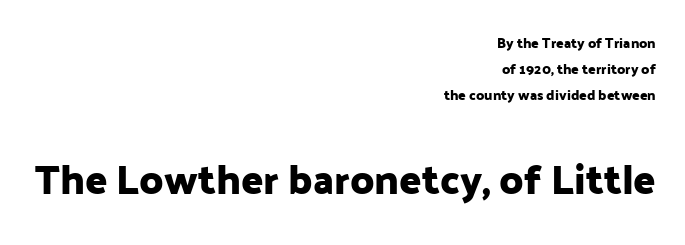
Q: Is the text italic (slanted)? A: No, it is upright.
Q: Is the typeface a serif or a sans-serif typeface? A: Sans-serif.
Q: Is the text underlined? A: No.
Q: How is the paragraph aligned? A: Right-aligned.
Q: Is the spacing between letters normal or unusually wide? A: Normal.
Q: Which block of text is set in a larger size, the first (top) or the second (bottom)? A: The second (bottom) one.
Q: Width (condensed, normal, or wide)? A: Normal.
Q: Stroke contrast? A: Low.
Q: x-height? A: Medium.
Q: Monospaced? A: No.
